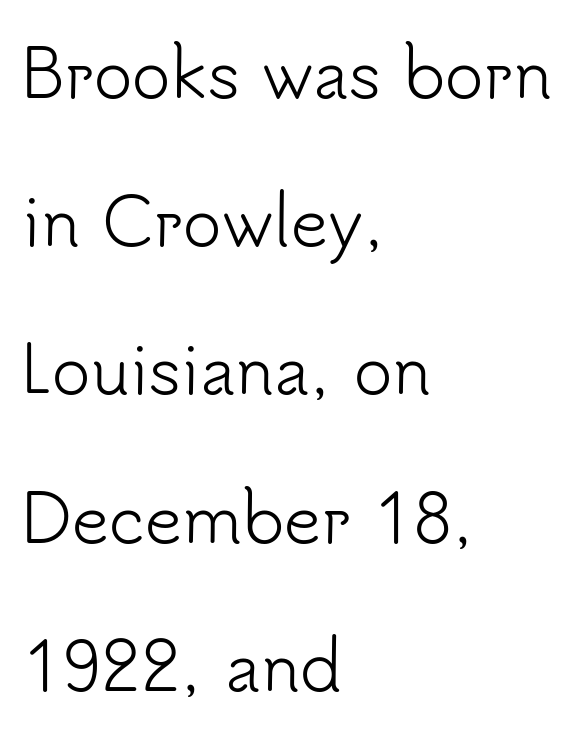
{"serif": "no", "italic": "no", "bold": "no", "weight": "light", "width": "normal", "stroke_contrast": "low", "x_height": "small", "monospaced": "no", "underline": "no", "align": "left", "line_spacing": "loose", "line_spacing_ratio": 2.28, "letter_spacing": "normal", "letter_spacing_em": 0.0, "glyph_px": 65}
